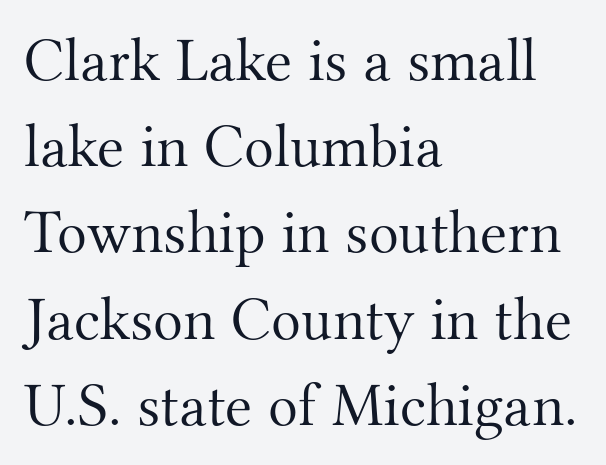
Q: Is the text bold? A: No.
Q: Is the text italic (slanted)? A: No, it is upright.
Q: Is the typeface a serif or a sans-serif typeface? A: Serif.
Q: Is the text underlined? A: No.
Q: How is the paragraph aligned? A: Left-aligned.
Q: Is the spacing between letters normal or unusually wide? A: Normal.
Q: Is the spacing between lines tight, normal or loose? A: Normal.
Q: Width (condensed, normal, or wide)? A: Normal.
Q: Stroke contrast? A: Medium.
Q: x-height? A: Small.
Q: Monospaced? A: No.
